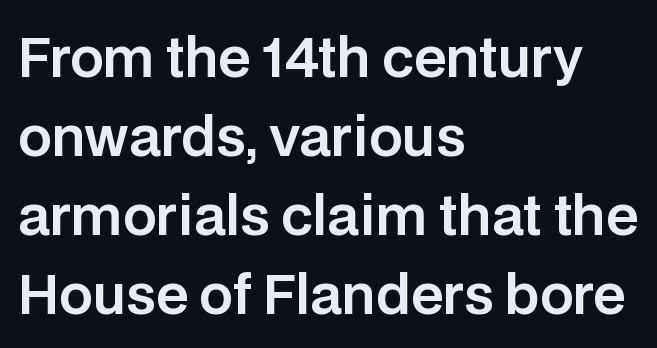
Q: Is the text italic (slanted)? A: No, it is upright.
Q: Is the typeface a serif or a sans-serif typeface? A: Sans-serif.
Q: Is the text underlined? A: No.
Q: How is the paragraph aligned? A: Left-aligned.
Q: Is the spacing between letters normal or unusually wide? A: Normal.
Q: Is the spacing between lines tight, normal or loose? A: Normal.
Q: Width (condensed, normal, or wide)? A: Normal.
Q: Stroke contrast? A: Low.
Q: x-height? A: Large.
Q: Monospaced? A: No.
